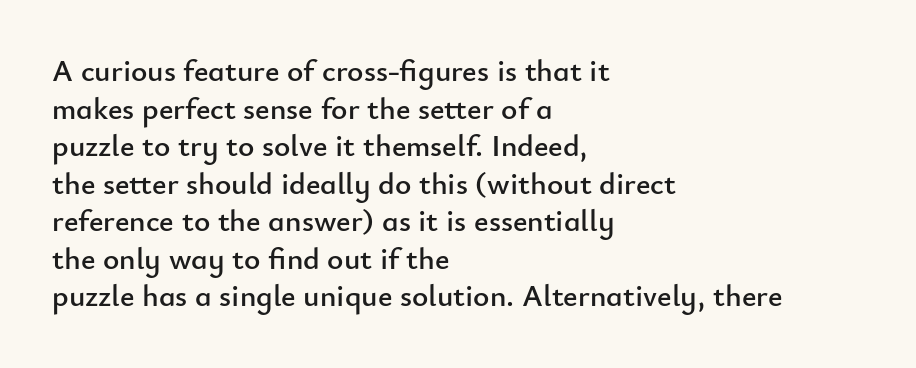
{"serif": "no", "italic": "no", "width": "normal", "stroke_contrast": "low", "x_height": "small", "monospaced": "no", "underline": "no", "align": "left", "line_spacing_ratio": 1.21, "letter_spacing": "normal", "letter_spacing_em": 0.0, "glyph_px": 31}
